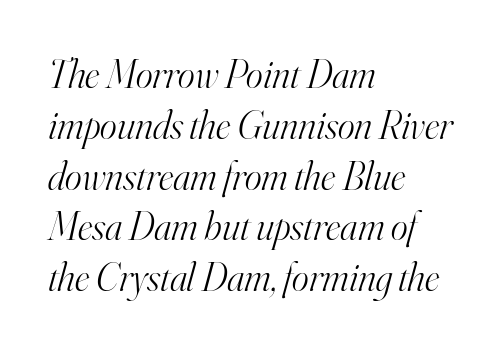
Q: Is the text bold? A: No.
Q: Is the text italic (slanted)? A: Yes, it leans right by about 16 degrees.
Q: Is the typeface a serif or a sans-serif typeface? A: Serif.
Q: Is the text underlined? A: No.
Q: How is the paragraph aligned? A: Left-aligned.
Q: Is the spacing between letters normal or unusually wide? A: Normal.
Q: Is the spacing between lines tight, normal or loose? A: Normal.
Q: Width (condensed, normal, or wide)? A: Normal.
Q: Stroke contrast? A: High.
Q: x-height? A: Small.
Q: Monospaced? A: No.
